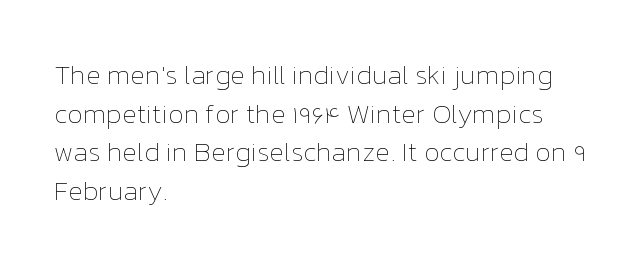
{"italic": "no", "bold": "no", "underline": "no", "align": "left", "line_spacing": "normal", "line_spacing_ratio": 1.43, "letter_spacing": "normal", "letter_spacing_em": 0.0, "glyph_px": 27}
